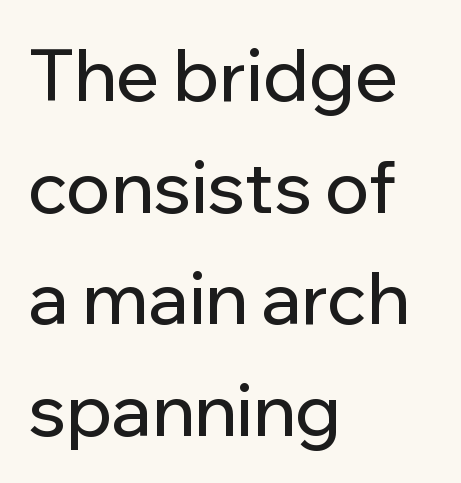
{"serif": "no", "italic": "no", "width": "normal", "stroke_contrast": "low", "x_height": "medium", "monospaced": "no", "underline": "no", "align": "left", "line_spacing": "normal", "line_spacing_ratio": 1.55, "letter_spacing": "normal", "letter_spacing_em": 0.0, "glyph_px": 72}
